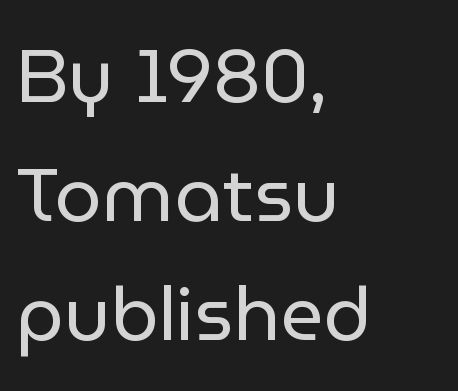
{"serif": "no", "italic": "no", "bold": "no", "weight": "regular", "width": "normal", "stroke_contrast": "low", "x_height": "medium", "monospaced": "no", "underline": "no", "align": "left", "line_spacing": "normal", "line_spacing_ratio": 1.59, "letter_spacing": "normal", "letter_spacing_em": 0.0, "glyph_px": 75}
